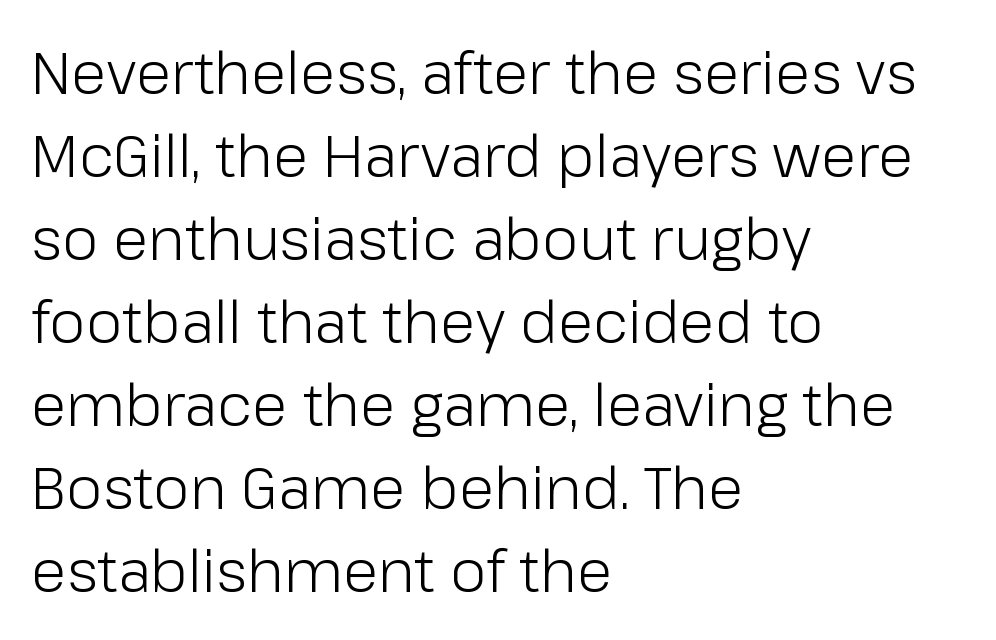
{"serif": "no", "italic": "no", "bold": "no", "weight": "light", "width": "normal", "stroke_contrast": "low", "x_height": "medium", "monospaced": "no", "underline": "no", "align": "left", "line_spacing": "normal", "line_spacing_ratio": 1.43, "letter_spacing": "normal", "letter_spacing_em": 0.0, "glyph_px": 58}
